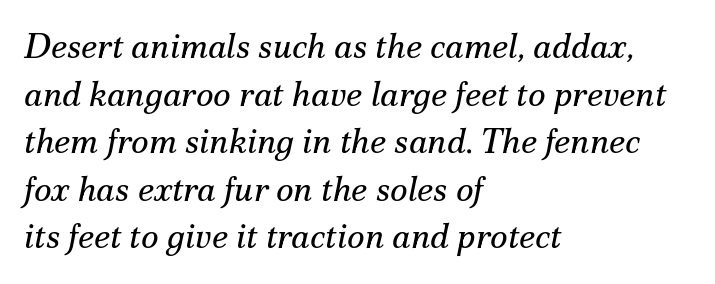
The image shows 34 px regular-weight serif type, italic (leaning right); set left-aligned, normal line spacing (1.4x), normal letter spacing, not underlined; medium stroke contrast and a small x-height.
